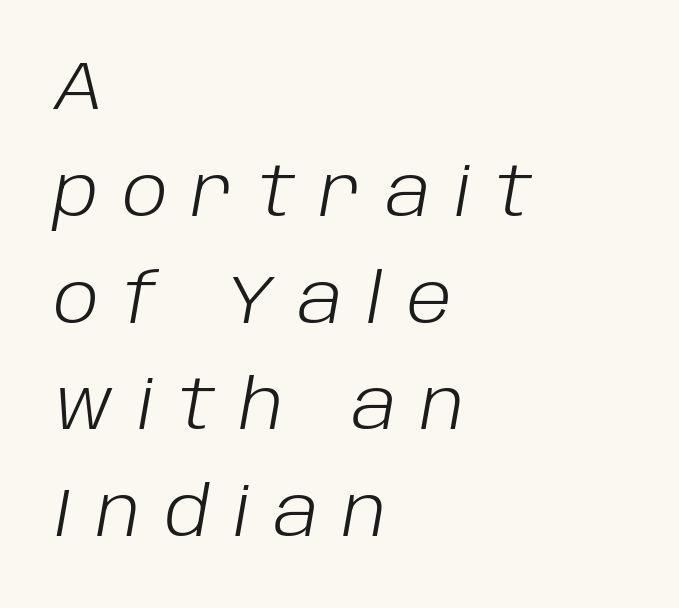
{"italic": "yes", "lean": "right", "slant_degrees": 10, "bold": "no", "weight": "light", "width": "normal", "stroke_contrast": "low", "x_height": "large", "monospaced": "no", "underline": "no", "align": "left", "line_spacing": "normal", "line_spacing_ratio": 1.57, "letter_spacing": "wide", "letter_spacing_em": 0.36, "glyph_px": 68}
